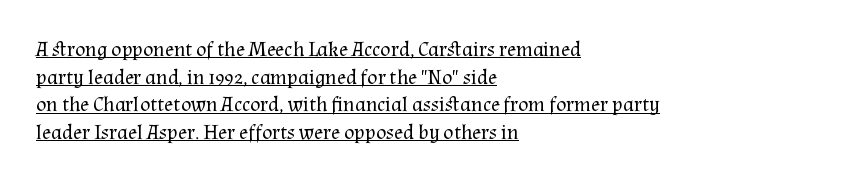
All the whitespace from short lines collects on the right. In designer terms, the underline attribute is active on this setting. Vertical stems look standard width or narrower in stroke. Leading: standard.
